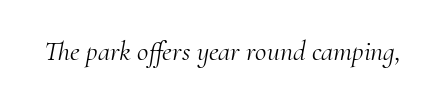
{"serif": "yes", "italic": "yes", "lean": "right", "slant_degrees": 10, "bold": "no", "weight": "light", "width": "normal", "stroke_contrast": "medium", "x_height": "small", "monospaced": "no", "underline": "no", "letter_spacing": "normal", "letter_spacing_em": 0.0, "glyph_px": 28}
